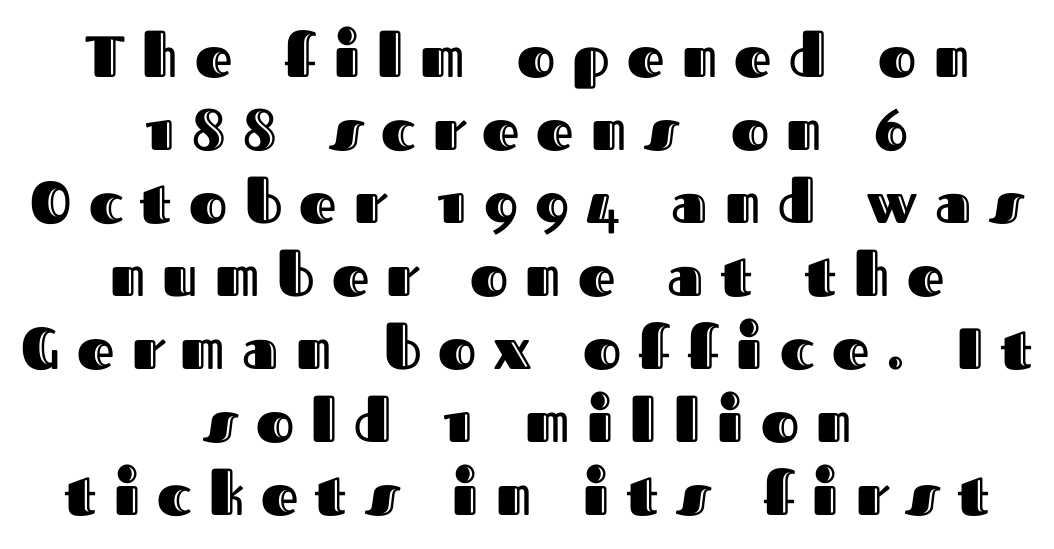
The passage shown stacks its lines at a standard gap. Character widths vary here, with narrow letters taking less room than wide ones. Only glyphs here, with clear space below each row. The text block is weighted toward neither margin, spreading evenly from the middle. Spacing between characters has been opened up far beyond the box default.
